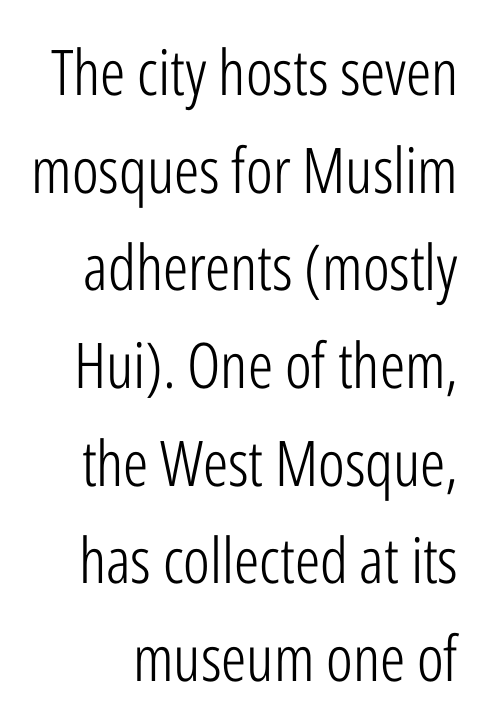
The image shows 63 px light, condensed sans-serif type, upright; set normal line spacing (1.55x), normal letter spacing, not underlined; low stroke contrast and a medium x-height.
